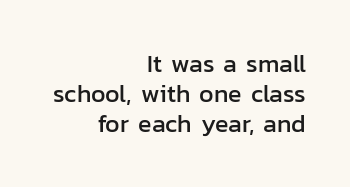
The image shows 25 px text type, upright; set right-aligned, line spacing 1.21x, normal letter spacing, not underlined.
